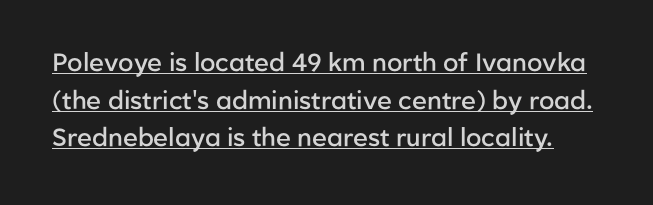
{"italic": "no", "bold": "semi", "underline": "yes", "line_spacing": "normal", "line_spacing_ratio": 1.51, "letter_spacing": "normal", "letter_spacing_em": 0.0, "glyph_px": 25}
